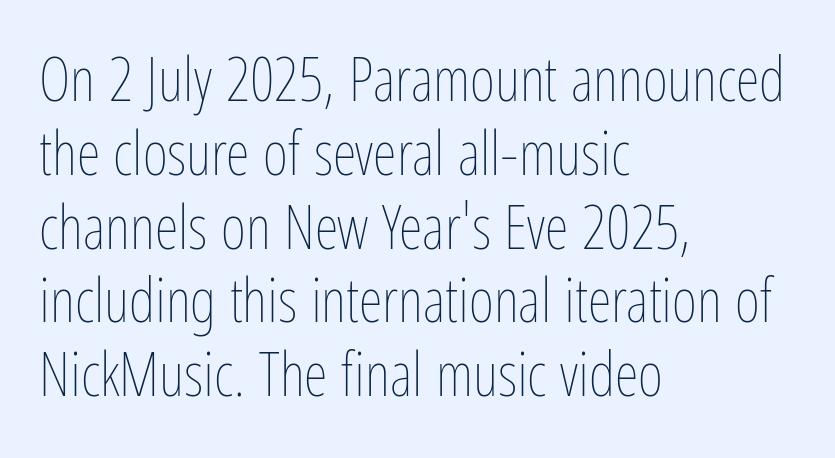
{"italic": "no", "bold": "no", "weight": "thin", "width": "condensed", "stroke_contrast": "low", "x_height": "medium", "monospaced": "no", "underline": "no", "align": "left", "line_spacing_ratio": 1.21, "letter_spacing": "normal", "letter_spacing_em": 0.0, "glyph_px": 61}
